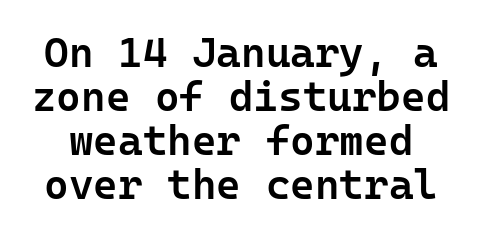
{"serif": "no", "italic": "no", "bold": "semi", "weight": "semibold", "width": "normal", "stroke_contrast": "low", "x_height": "medium", "monospaced": "yes", "underline": "no", "line_spacing": "tight", "line_spacing_ratio": 1.05, "letter_spacing": "normal", "letter_spacing_em": 0.0, "glyph_px": 42}
